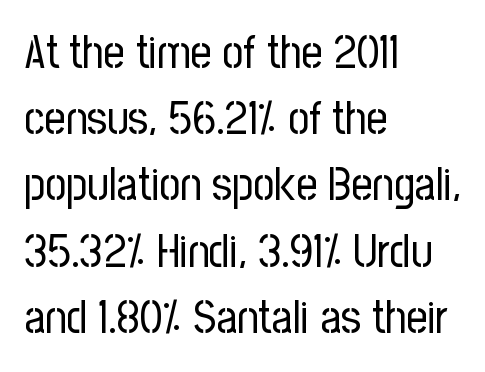
The font sits on the lighter half of the weight spectrum, regular included. Are there feet on the stems? There aren't — it's a sans. The gap between lines stays unmarked. Quick note: interline space is typical. Each line starts at the same left margin while the right side varies. Short note: letters normally spaced.
